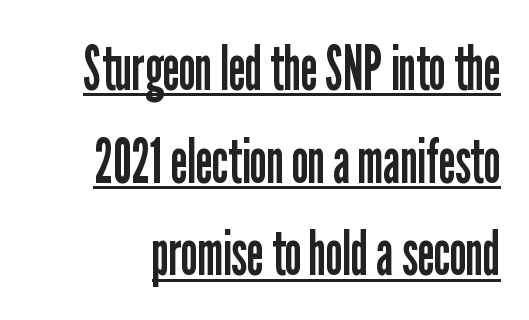
The image shows 63 px regular-weight, condensed sans-serif type, upright; set normal line spacing (1.47x), normal letter spacing, underlined; low stroke contrast and a medium x-height.
